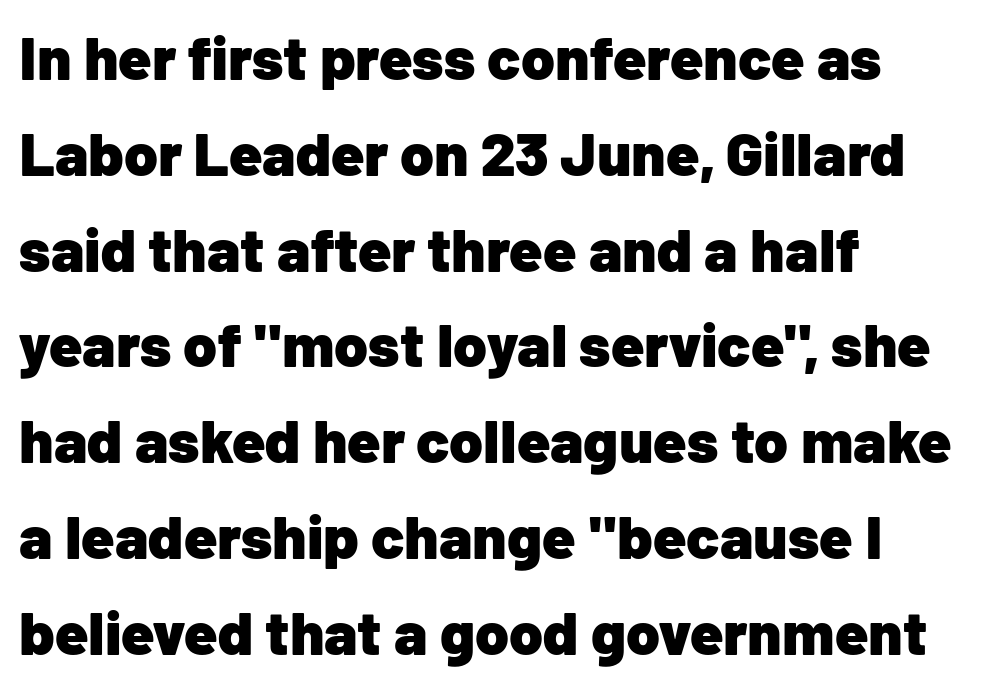
Q: Is the text bold? A: Yes.
Q: Is the text italic (slanted)? A: No, it is upright.
Q: Is the typeface a serif or a sans-serif typeface? A: Sans-serif.
Q: Is the text underlined? A: No.
Q: How is the paragraph aligned? A: Left-aligned.
Q: Is the spacing between letters normal or unusually wide? A: Normal.
Q: Is the spacing between lines tight, normal or loose? A: Normal.
Q: Width (condensed, normal, or wide)? A: Normal.
Q: Stroke contrast? A: Low.
Q: x-height? A: Medium.
Q: Monospaced? A: No.
